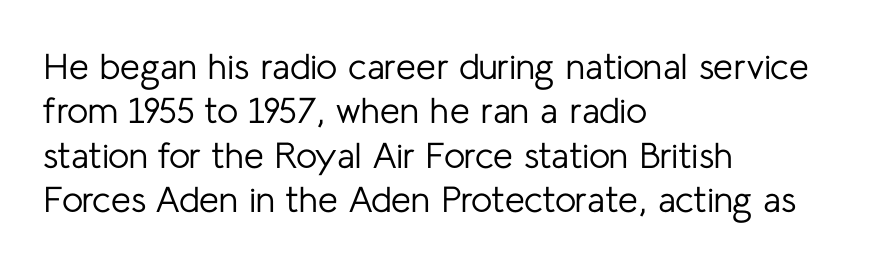
If you drew a line through each stem, it would be perfectly vertical. Note: no serifs on the glyphs. The rendering keeps characters at their native spacing. Stems and bowls with no extra thickness — not bold. Think of a printed novel: that variable character pitch is what you see here.
